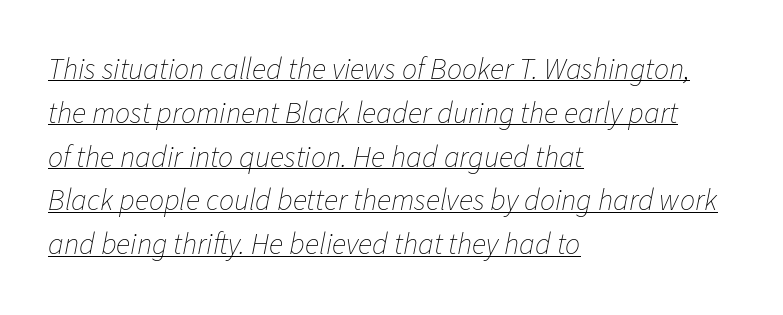
Q: Is the text bold? A: No.
Q: Is the text italic (slanted)? A: Yes, it leans right by about 11 degrees.
Q: Is the text underlined? A: Yes.
Q: How is the paragraph aligned? A: Left-aligned.
Q: Is the spacing between letters normal or unusually wide? A: Normal.
Q: Is the spacing between lines tight, normal or loose? A: Normal.
Q: Width (condensed, normal, or wide)? A: Normal.
Q: Stroke contrast? A: Low.
Q: x-height? A: Medium.
Q: Monospaced? A: No.
